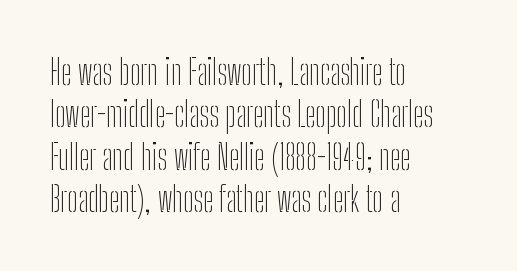
Q: Is the text bold? A: No.
Q: Is the text italic (slanted)? A: No, it is upright.
Q: Is the typeface a serif or a sans-serif typeface? A: Sans-serif.
Q: Is the text underlined? A: No.
Q: How is the paragraph aligned? A: Left-aligned.
Q: Is the spacing between letters normal or unusually wide? A: Normal.
Q: Width (condensed, normal, or wide)? A: Condensed.
Q: Stroke contrast? A: Low.
Q: x-height? A: Medium.
Q: Monospaced? A: No.
